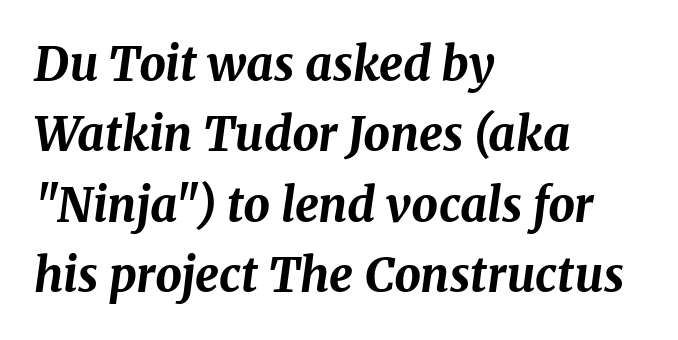
The image shows 47 px bold type, italic (leaning right); set left-aligned, normal line spacing (1.5x), normal letter spacing, not underlined; medium stroke contrast and a medium x-height.
